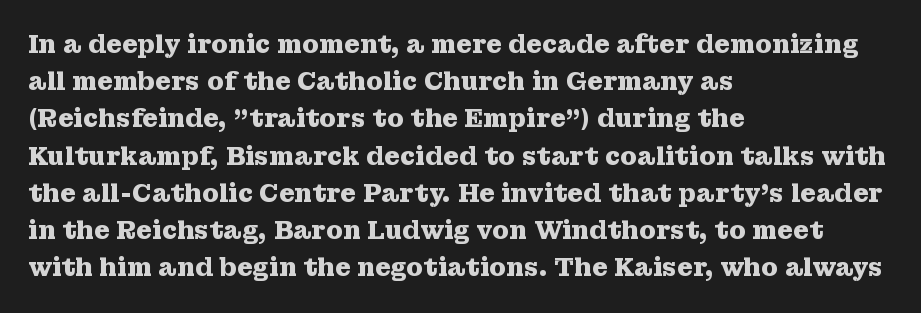
{"italic": "no", "bold": "yes", "underline": "no", "align": "left", "line_spacing": "normal", "line_spacing_ratio": 1.49, "letter_spacing": "normal", "letter_spacing_em": 0.0, "glyph_px": 25}
